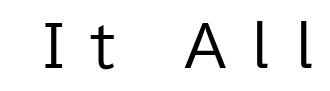
{"serif": "no", "italic": "no", "bold": "no", "weight": "regular", "width": "normal", "stroke_contrast": "low", "x_height": "medium", "monospaced": "no", "underline": "no", "letter_spacing": "wide", "letter_spacing_em": 0.44, "glyph_px": 56}
